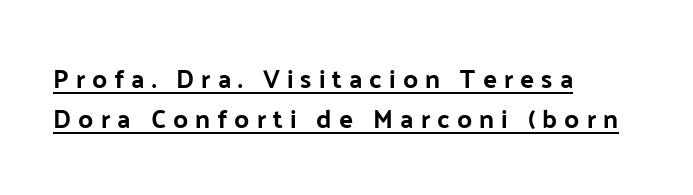
Q: Is the text italic (slanted)? A: No, it is upright.
Q: Is the text underlined? A: Yes.
Q: How is the paragraph aligned? A: Left-aligned.
Q: Is the spacing between letters normal or unusually wide? A: Unusually wide.
Q: Is the spacing between lines tight, normal or loose? A: Normal.
